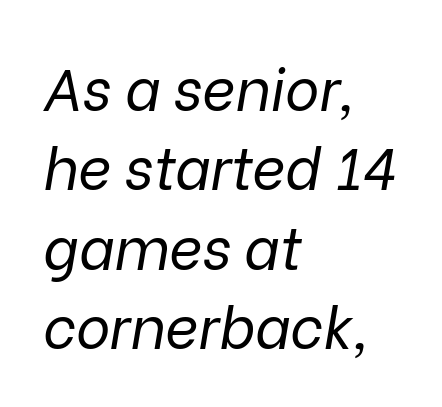
The image shows 58 px regular-weight type, italic (leaning right); set left-aligned, normal line spacing (1.37x), normal letter spacing, not underlined; low stroke contrast and a medium x-height.
